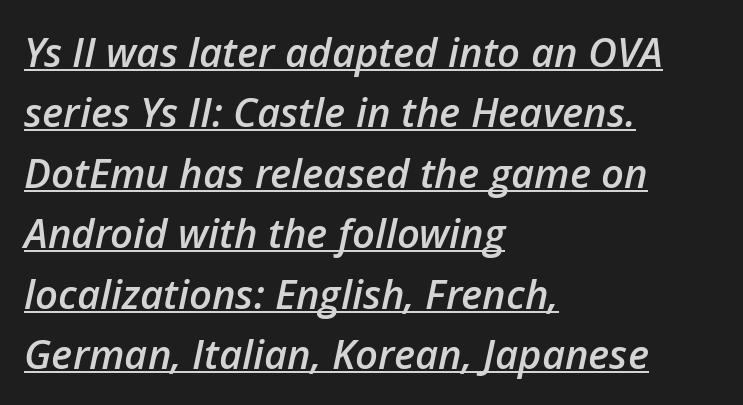
The leading is moderate, giving the passage an even texture. Every row of glyphs begins at an identical x-position on the left. Look at the stroke-to-counter ratio: somewhat heavy, a semibold. Does extra space separate the letters? No, they use regular spacing. Is there an underline? Yes — a line sits under the letters. You could not count columns in this text — the font is proportionally spaced.
